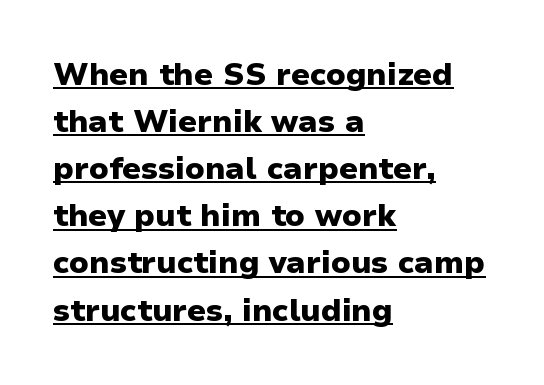
The rendering uses the underline text-decoration. The specimen reads as upright at a glance. This sample uses a sans-serif face. This sample keeps an unexceptional amount of space between lines. Bold? Absolutely — the strokes are thick and heavy.
